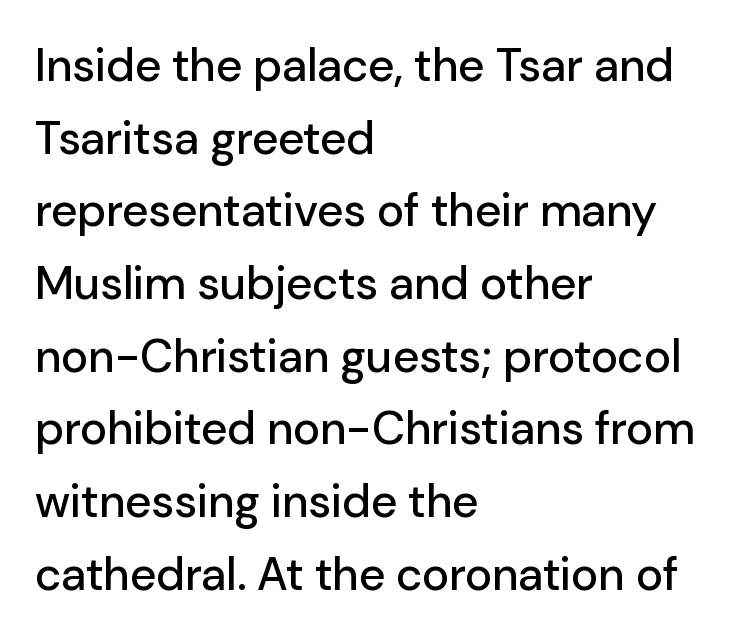
{"serif": "no", "italic": "no", "width": "normal", "stroke_contrast": "low", "x_height": "medium", "monospaced": "no", "underline": "no", "align": "left", "line_spacing": "normal", "line_spacing_ratio": 1.58, "letter_spacing": "normal", "letter_spacing_em": 0.0, "glyph_px": 46}
